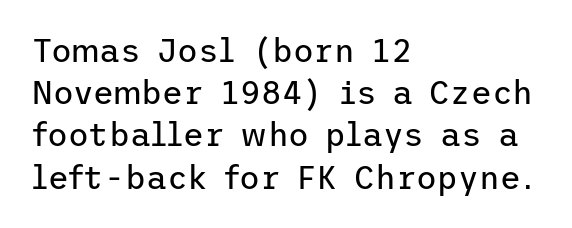
Caption: multi-line text, flush left, ragged right. These lines sit exactly where default settings would place them. The letterforms sit shoulder to shoulder at normal distance. You can tell it's not italic because the verticals are truly vertical.
